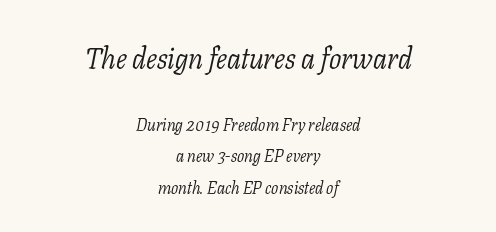
Neither beginnings nor endings align; midpoints do. The upper block of text is set noticeably larger than the block beneath it. The strokes are not fattened; the text isn't bold. A bare baseline throughout the passage. Does the type have serifs? Yes, each stem ends in a small foot.
